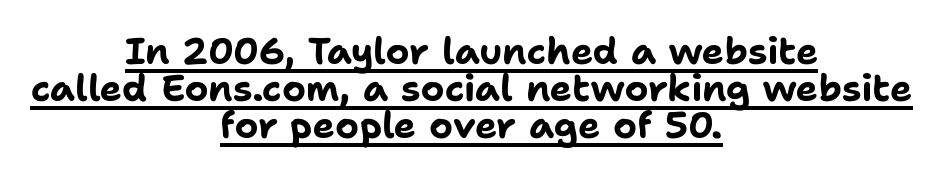
Nothing sits at the stroke ends, so this counts as sans-serif. The block of text is dense from top to bottom, with scant space between rows. Like a heading marked for emphasis, these lines bear an underscore. The letters sit at their default tracking, neither squeezed nor spread.
